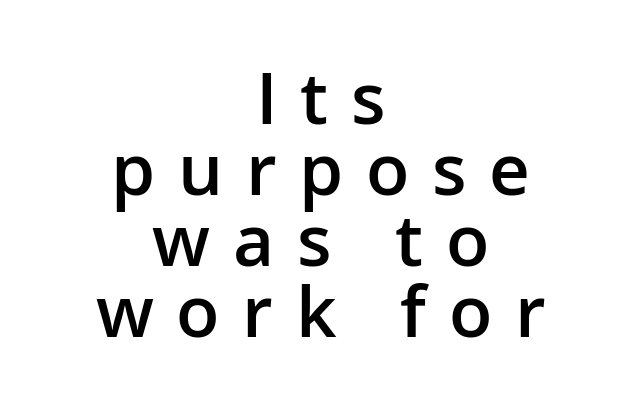
{"serif": "no", "italic": "no", "bold": "semi", "weight": "semibold", "width": "normal", "stroke_contrast": "low", "x_height": "medium", "monospaced": "no", "underline": "no", "align": "center", "line_spacing": "tight", "line_spacing_ratio": 1.0, "letter_spacing": "wide", "letter_spacing_em": 0.32, "glyph_px": 71}
